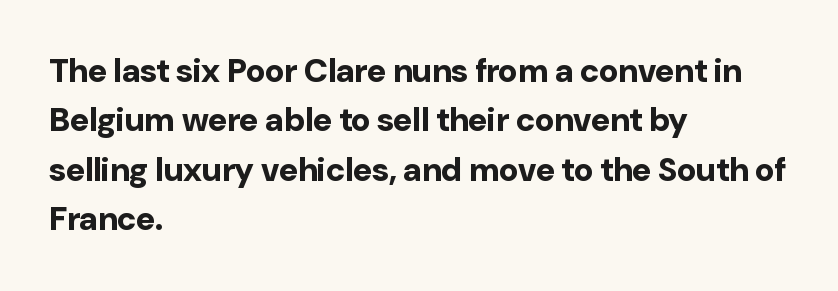
{"serif": "no", "italic": "no", "bold": "yes", "weight": "bold", "width": "normal", "stroke_contrast": "low", "x_height": "medium", "monospaced": "no", "underline": "no", "align": "left", "line_spacing": "normal", "line_spacing_ratio": 1.5, "letter_spacing": "normal", "letter_spacing_em": 0.0, "glyph_px": 33}
